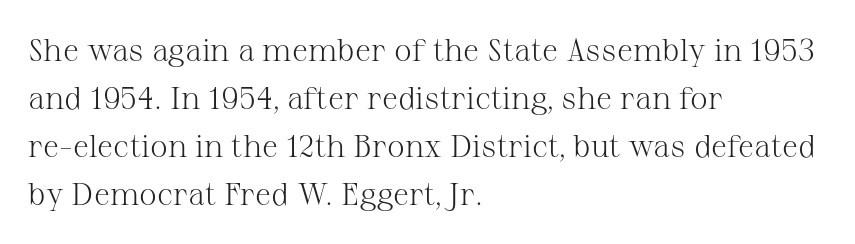
{"serif": "yes", "italic": "no", "bold": "no", "weight": "light", "width": "normal", "stroke_contrast": "medium", "x_height": "medium", "monospaced": "no", "underline": "no", "align": "left", "line_spacing": "normal", "line_spacing_ratio": 1.5, "letter_spacing": "normal", "letter_spacing_em": 0.0, "glyph_px": 32}
